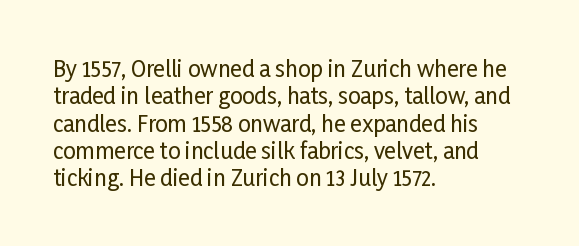
The image shows 22 px text type, upright; set left-aligned, line spacing 1.24x, normal letter spacing, not underlined.
